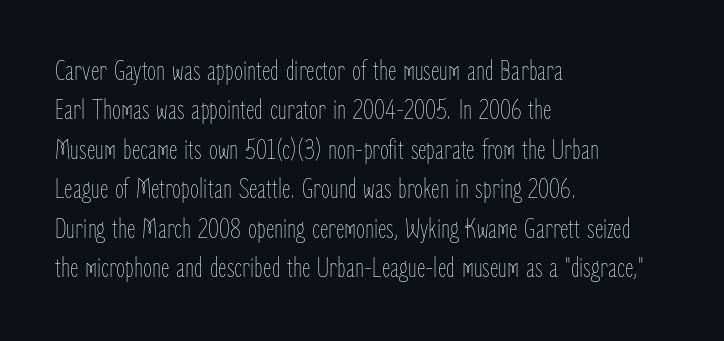
{"italic": "no", "bold": "no", "weight": "thin", "width": "condensed", "stroke_contrast": "low", "x_height": "medium", "monospaced": "no", "underline": "no", "align": "left", "line_spacing": "normal", "line_spacing_ratio": 1.36, "letter_spacing": "normal", "letter_spacing_em": 0.0, "glyph_px": 29}
